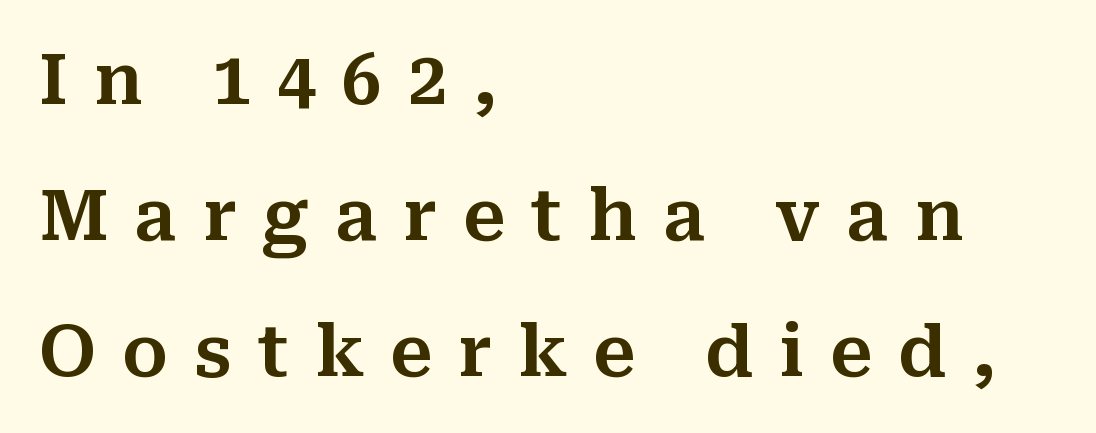
Q: Is the text italic (slanted)? A: No, it is upright.
Q: Is the typeface a serif or a sans-serif typeface? A: Serif.
Q: Is the text underlined? A: No.
Q: How is the paragraph aligned? A: Left-aligned.
Q: Is the spacing between letters normal or unusually wide? A: Unusually wide.
Q: Is the spacing between lines tight, normal or loose? A: Loose.
Q: Width (condensed, normal, or wide)? A: Normal.
Q: Stroke contrast? A: Medium.
Q: x-height? A: Medium.
Q: Monospaced? A: No.
